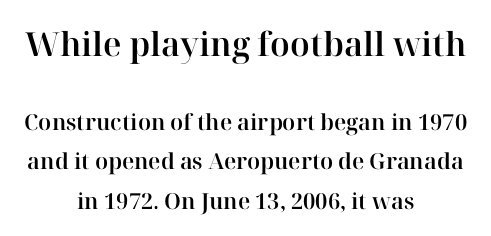
Q: Is the text italic (slanted)? A: No, it is upright.
Q: Is the typeface a serif or a sans-serif typeface? A: Serif.
Q: Is the text underlined? A: No.
Q: How is the paragraph aligned? A: Centered.
Q: Is the spacing between letters normal or unusually wide? A: Normal.
Q: Which block of text is set in a larger size, the first (top) or the second (bottom)? A: The first (top) one.
Q: Width (condensed, normal, or wide)? A: Normal.
Q: Stroke contrast? A: High.
Q: x-height? A: Medium.
Q: Monospaced? A: No.
